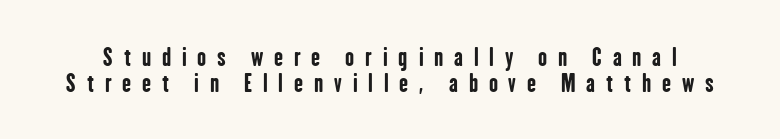
{"italic": "no", "bold": "yes", "underline": "no", "line_spacing": "tight", "line_spacing_ratio": 1.09, "letter_spacing": "wide", "letter_spacing_em": 0.45, "glyph_px": 24}
